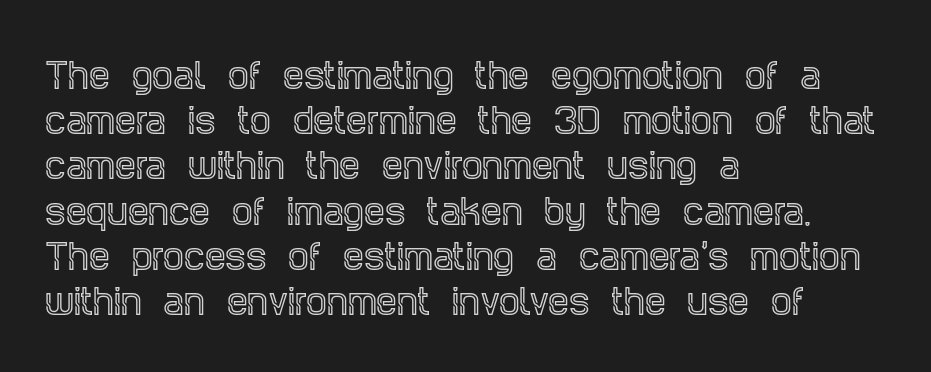
Observe the serifs anchoring each vertical stroke in this sample. The lettering holds an erect, upright posture throughout. Is this a fixed-width face? No — the glyphs have proportional, varying widths. How would I describe the line gaps? Plain and ordinary.
